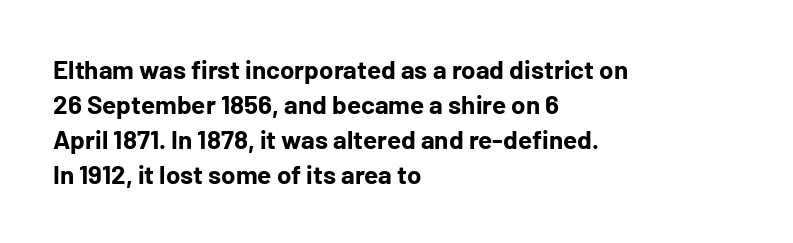
The image shows 26 px bold type, upright; set left-aligned, normal line spacing (1.34x), normal letter spacing, not underlined.
